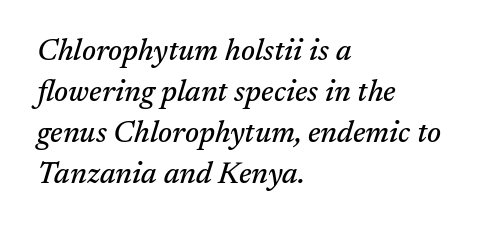
{"serif": "yes", "italic": "yes", "lean": "right", "slant_degrees": 17, "width": "normal", "stroke_contrast": "medium", "x_height": "medium", "monospaced": "no", "underline": "no", "align": "left", "line_spacing": "normal", "line_spacing_ratio": 1.37, "letter_spacing": "normal", "letter_spacing_em": 0.0, "glyph_px": 30}
